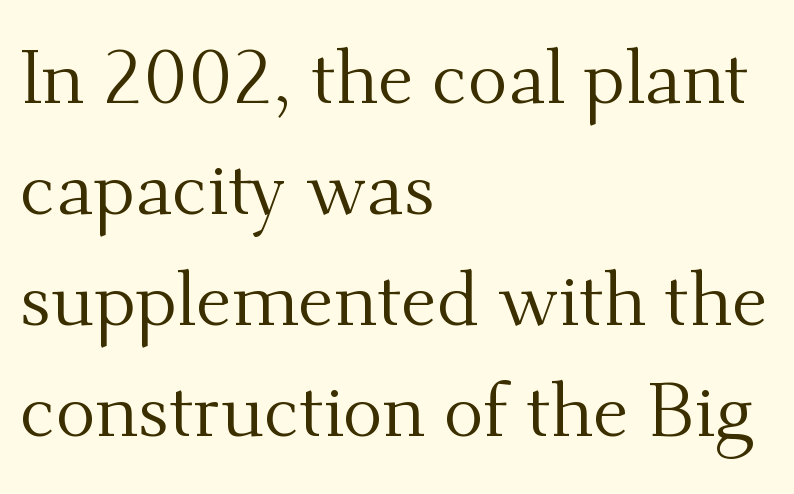
Q: Is the text bold? A: No.
Q: Is the text italic (slanted)? A: No, it is upright.
Q: Is the typeface a serif or a sans-serif typeface? A: Serif.
Q: Is the text underlined? A: No.
Q: How is the paragraph aligned? A: Left-aligned.
Q: Is the spacing between letters normal or unusually wide? A: Normal.
Q: Is the spacing between lines tight, normal or loose? A: Normal.
Q: Width (condensed, normal, or wide)? A: Normal.
Q: Stroke contrast? A: Medium.
Q: x-height? A: Small.
Q: Monospaced? A: No.
